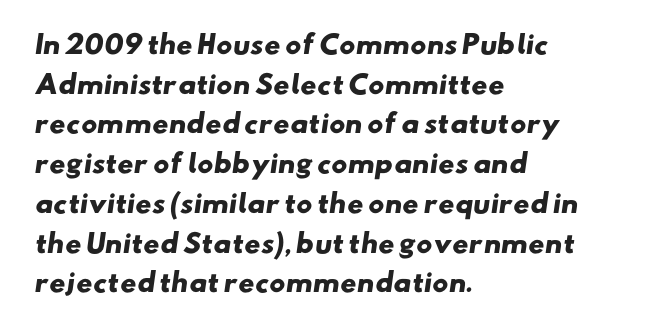
Plain, unruled lines of type. Reading down the column, the eye jumps a familiar distance to each next line. These lines keep a tight, regular rhythm from letter to letter. Weight check: bold — yes, fully.
